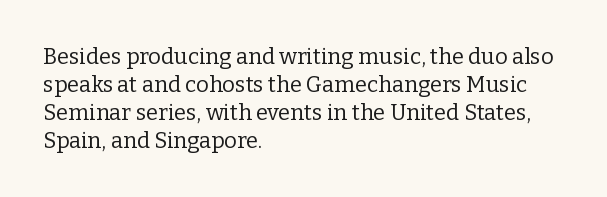
No extra ink here — the face is not bold. Students, observe: this is what conventionally led text looks like. Visually the block forms a straight wall on the left and a jagged coastline on the right. Clear beneath every line of the passage.
